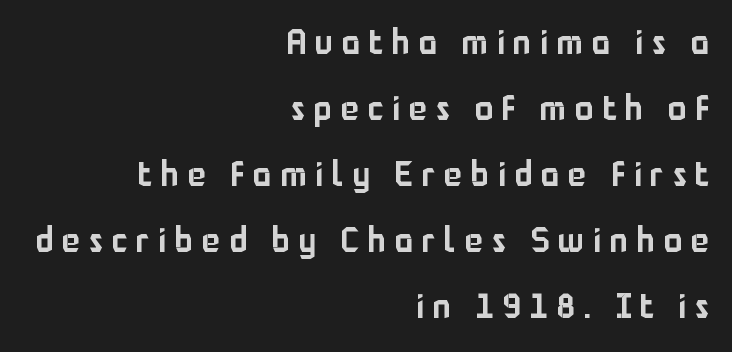
Honestly, the rows look like they've been pulled way apart. The foot of each line stays bare and open. Each word looks stretched out because of the extra space between its letters. Does the lettering tilt? It doesn't — this is upright. In terms of letterform style, serifs are entirely absent.
